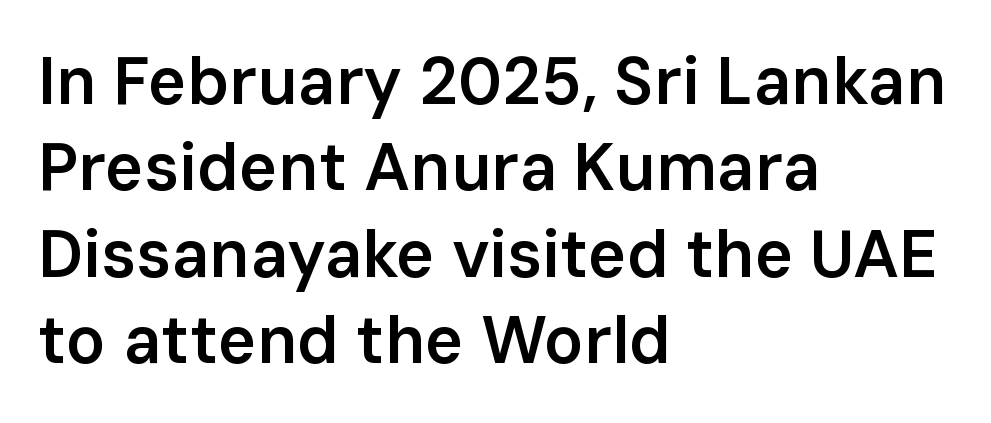
Each glyph is drawn with semibold strokes, heavier than normal yet not fully bold. A classic flush-left, rag-right setting is used for this passage. Each letter keeps its own natural width here, so spacing adapts to shape. Rule under the text: the space is simply empty.
